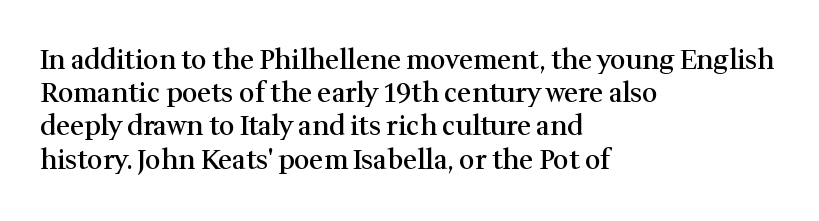
Q: Is the text bold? A: Semi-bold.
Q: Is the text italic (slanted)? A: No, it is upright.
Q: Is the text underlined? A: No.
Q: How is the paragraph aligned? A: Left-aligned.
Q: Is the spacing between letters normal or unusually wide? A: Normal.
